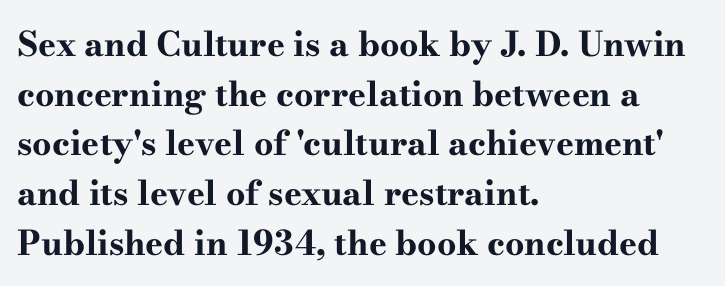
Type style note: has serifs. Pretty heavy lettering here — definitely bold. The line texture is even and compact thanks to regular tracking. Each letter keeps its own natural width here, so spacing adapts to shape. The lines are quadded left. Characters remain perfectly vertical along every line.
